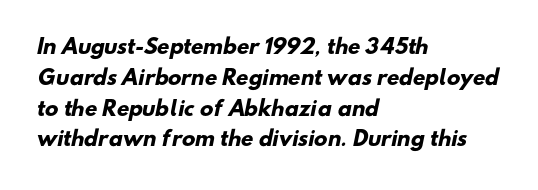
If you drew a ruler down the left edge, every line would touch it. Honestly, the letter spacing is just normal — you wouldn't notice it. These lines sit exactly where default settings would place them. Descenders hang freely into open space. Bold? Absolutely — the strokes are thick and heavy.
